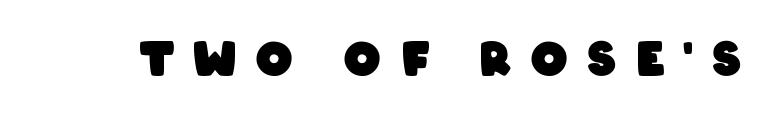
The image shows 46 px heavy, condensed sans-serif type; set unusually wide letter spacing (+0.43 em), not underlined; low stroke contrast and a large x-height.
